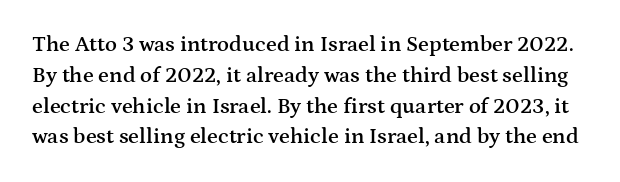
Q: Is the text bold? A: Semi-bold.
Q: Is the text italic (slanted)? A: No, it is upright.
Q: Is the text underlined? A: No.
Q: Is the spacing between letters normal or unusually wide? A: Normal.
Q: Is the spacing between lines tight, normal or loose? A: Normal.
